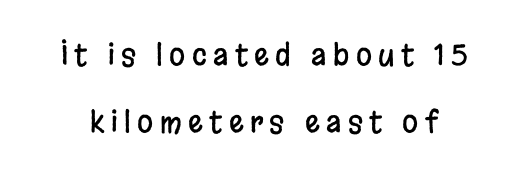
The image shows 29 px condensed sans-serif type, upright; set loose line spacing (2.32x), unusually wide letter spacing (+0.22 em), not underlined; low stroke contrast and a large x-height.
